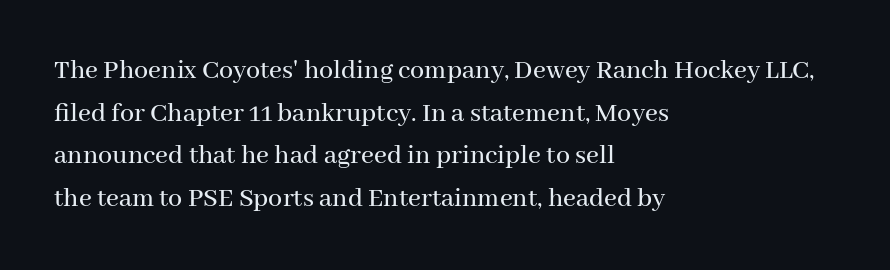
The line texture is even and compact thanks to regular tracking. The rows are spaced the way most documents space them. This rendering uses left alignment, leaving the right contour irregular. Unmarked baselines from the first word to the last. Italic: no, the glyphs are upright roman.
